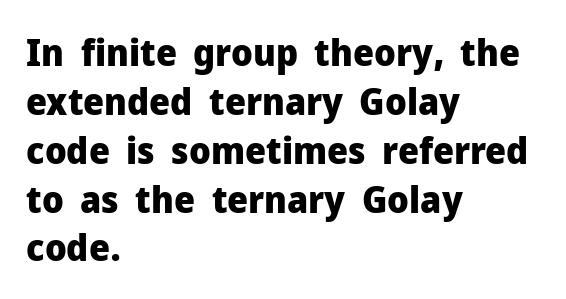
A clean baseline with only descenders dipping below it. The type is set solid horizontally, with unmodified tracking. The lines sit at an ordinary, default distance from one another. As a designer I'd log this as weight 700, bold. Each letter keeps its own natural width here, so spacing adapts to shape. The specimen reads as upright at a glance.
